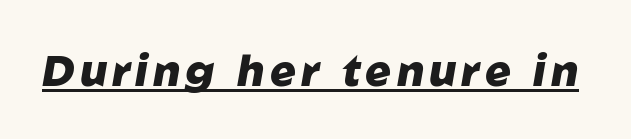
{"italic": "yes", "lean": "right", "slant_degrees": 10, "bold": "yes", "weight": "heavy", "width": "normal", "stroke_contrast": "low", "x_height": "medium", "monospaced": "no", "underline": "yes", "glyph_px": 43}
